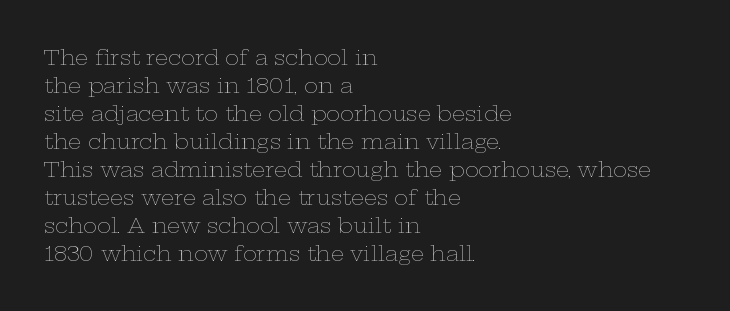
The image shows 21 px text type, upright; set left-aligned, normal line spacing (1.33x), normal letter spacing, not underlined.
